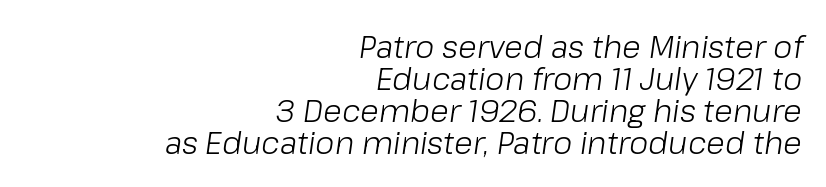
{"italic": "yes", "lean": "right", "slant_degrees": 8, "bold": "no", "weight": "light", "width": "normal", "stroke_contrast": "low", "x_height": "medium", "monospaced": "no", "underline": "no", "align": "right", "line_spacing": "tight", "line_spacing_ratio": 1.03, "letter_spacing": "normal", "letter_spacing_em": 0.0, "glyph_px": 31}
